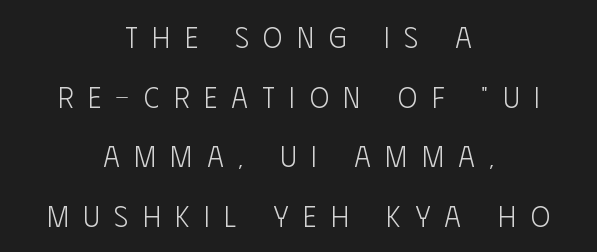
Q: Is the text bold? A: No.
Q: Is the text italic (slanted)? A: No, it is upright.
Q: Is the typeface a serif or a sans-serif typeface? A: Sans-serif.
Q: Is the text underlined? A: No.
Q: How is the paragraph aligned? A: Centered.
Q: Is the spacing between letters normal or unusually wide? A: Unusually wide.
Q: Is the spacing between lines tight, normal or loose? A: Loose.
Q: Width (condensed, normal, or wide)? A: Condensed.
Q: Stroke contrast? A: Low.
Q: x-height? A: Large.
Q: Monospaced? A: No.
